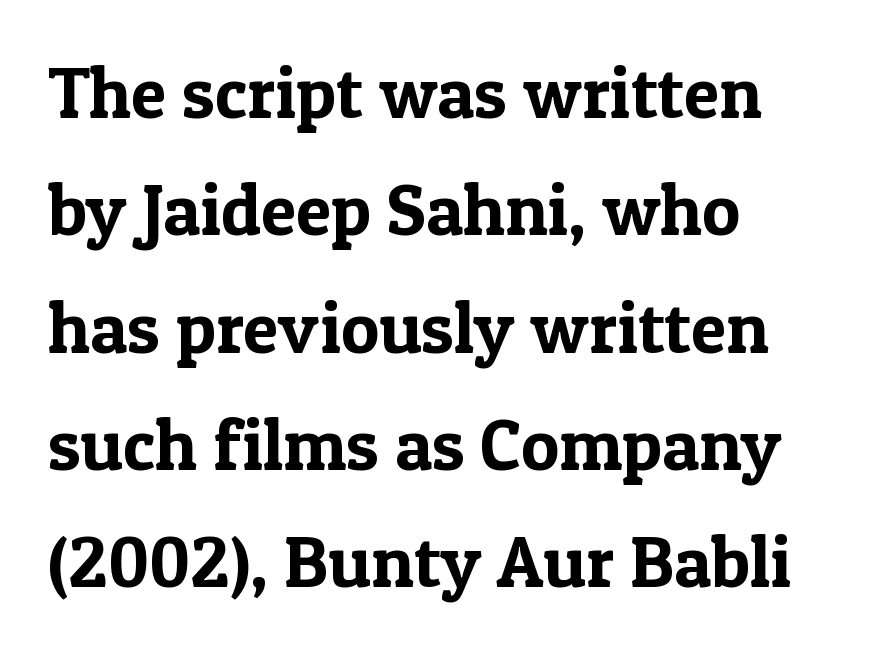
The image shows 72 px serif type, upright; set left-aligned, normal line spacing (1.63x), normal letter spacing, not underlined; a medium x-height.
